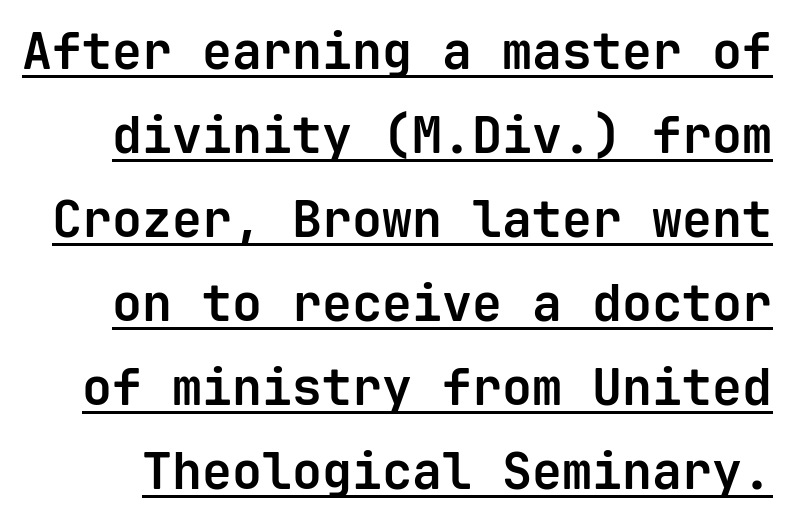
Q: Is the text bold? A: Yes.
Q: Is the text italic (slanted)? A: No, it is upright.
Q: Is the typeface a serif or a sans-serif typeface? A: Sans-serif.
Q: Is the text underlined? A: Yes.
Q: Is the spacing between letters normal or unusually wide? A: Normal.
Q: Is the spacing between lines tight, normal or loose? A: Normal.
Q: Width (condensed, normal, or wide)? A: Normal.
Q: Stroke contrast? A: Low.
Q: x-height? A: Medium.
Q: Monospaced? A: Yes.
